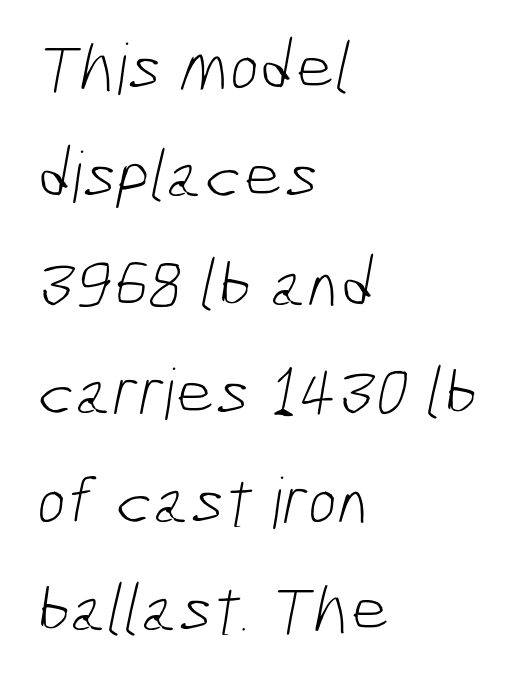
The image shows 70 px light, condensed sans-serif type; set left-aligned, normal line spacing (1.55x), normal letter spacing, not underlined; low stroke contrast and a medium x-height.
